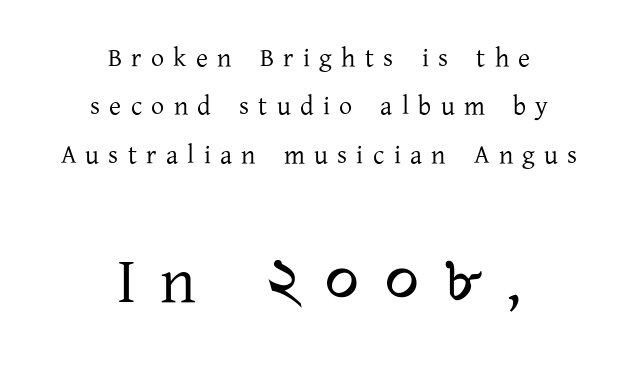
The image shows 65 px regular-weight serif type, upright; set centered, line spacing 1.86x, unusually wide letter spacing (+0.36 em), not underlined; the second (bottom) block is 2.5x larger; low stroke contrast and a medium x-height.
